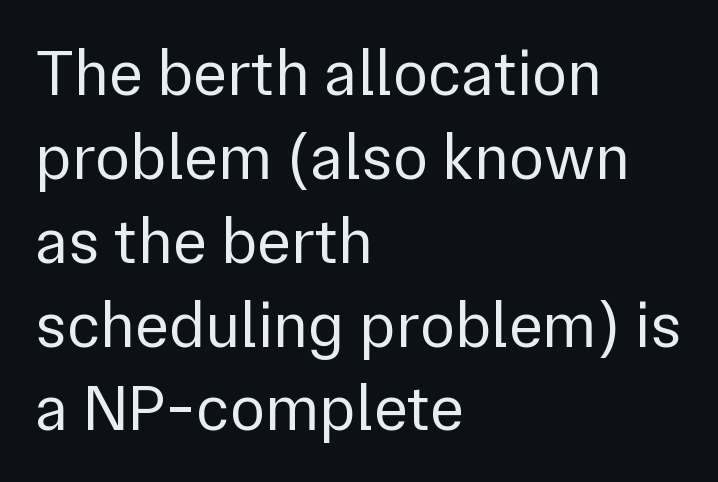
The image shows 65 px regular-weight sans-serif type, upright; set left-aligned, normal line spacing (1.29x), normal letter spacing, not underlined; low stroke contrast and a medium x-height.
